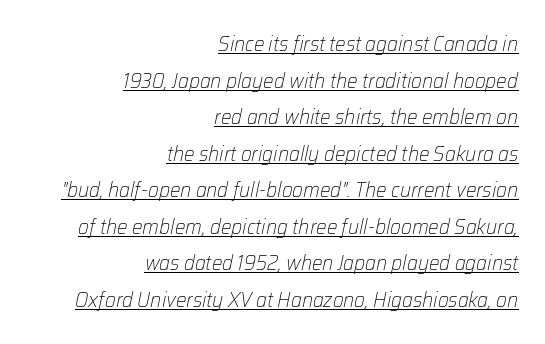
Style check: oblique. Is this a heavy cut? Hardly; it is regular or lighter. Where is the straight margin? On the right. The line texture is even and compact thanks to regular tracking.
